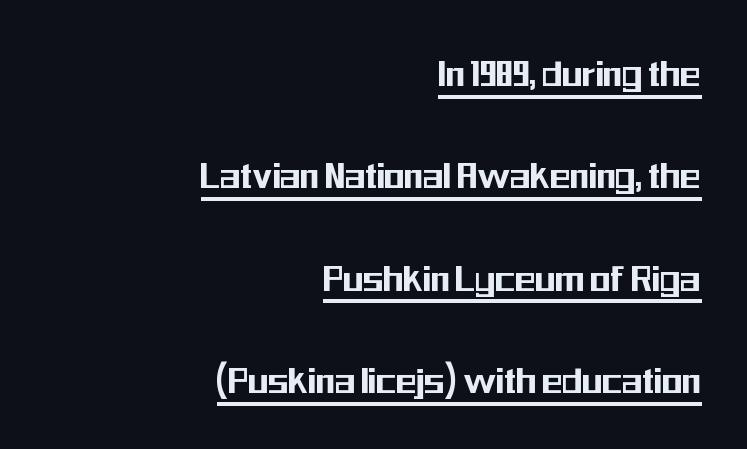
The image shows 42 px condensed sans-serif type, upright; set right-aligned, loose line spacing (2.44x), normal letter spacing, underlined; medium stroke contrast and a medium x-height.
